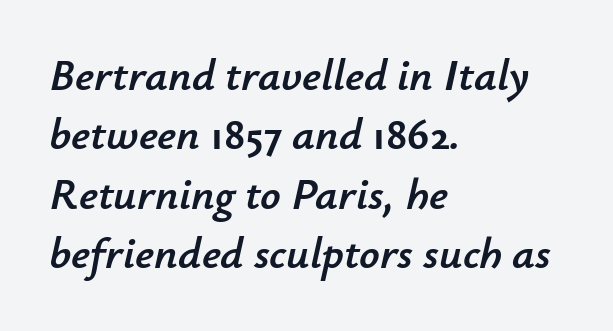
Q: Is the text italic (slanted)? A: Yes, it leans right by about 12 degrees.
Q: Is the text underlined? A: No.
Q: How is the paragraph aligned? A: Left-aligned.
Q: Is the spacing between letters normal or unusually wide? A: Normal.
Q: Is the spacing between lines tight, normal or loose? A: Normal.
Q: Width (condensed, normal, or wide)? A: Normal.
Q: Stroke contrast? A: Low.
Q: x-height? A: Small.
Q: Monospaced? A: No.
